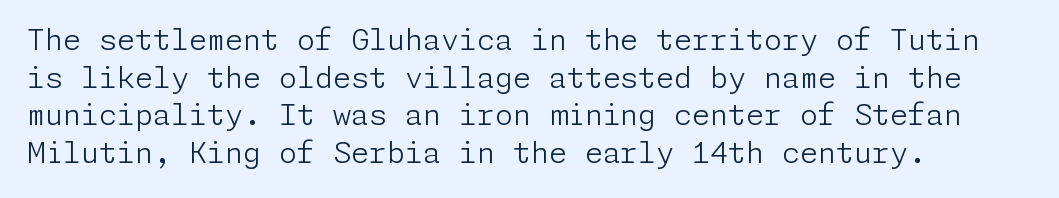
Leading: standard. In CSS terms this would be text-align: left. The letters look calm and open, with moderate or lighter stems. The font's upright variant was chosen for this text. Grotesque or geometric, the face here clearly has no serifs. The area under the type is left untouched.
